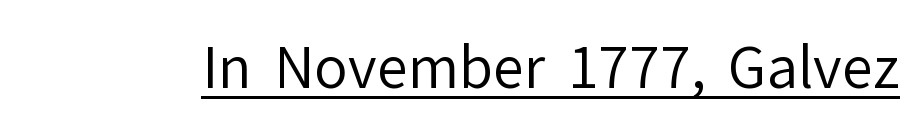
Q: Is the text bold? A: No.
Q: Is the text italic (slanted)? A: No, it is upright.
Q: Is the typeface a serif or a sans-serif typeface? A: Sans-serif.
Q: Is the text underlined? A: Yes.
Q: Is the spacing between letters normal or unusually wide? A: Normal.
Q: Width (condensed, normal, or wide)? A: Normal.
Q: Stroke contrast? A: Low.
Q: x-height? A: Medium.
Q: Monospaced? A: No.
